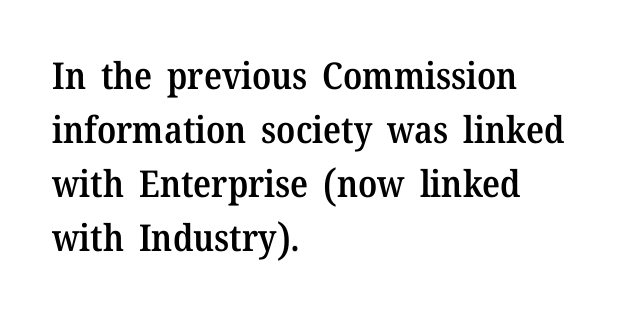
Compared with typical paragraphs, the rows here are spaced about the same. The strokes are fattened partway — semibold, not bold. Varying glyph widths throughout — classic text-font behaviour. The tracking reads as untouched default to a designer's eye. Observe the serifs anchoring each vertical stroke in this sample. The font's upright variant was chosen for this text.
